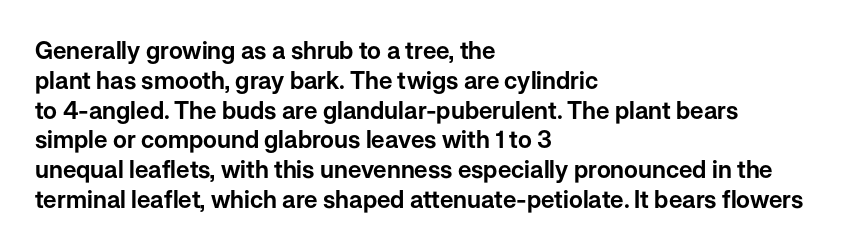
{"italic": "no", "underline": "no", "align": "left", "line_spacing_ratio": 1.24, "letter_spacing": "normal", "letter_spacing_em": 0.0, "glyph_px": 24}
